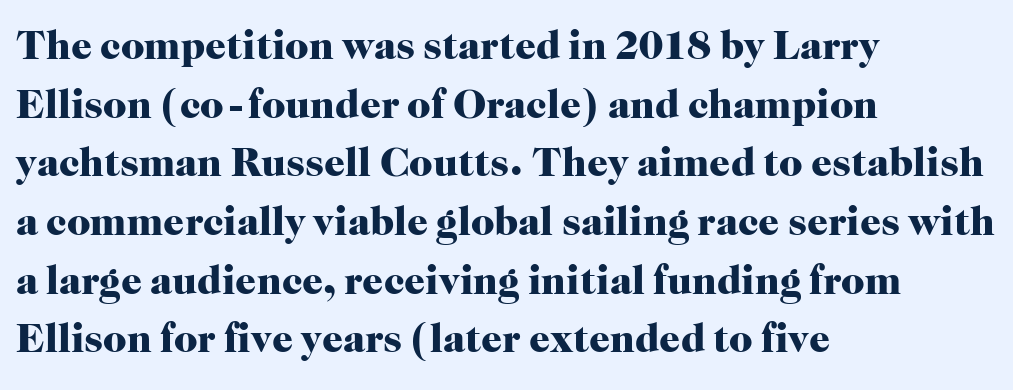
Q: Is the text bold? A: Yes.
Q: Is the text italic (slanted)? A: No, it is upright.
Q: Is the typeface a serif or a sans-serif typeface? A: Serif.
Q: Is the text underlined? A: No.
Q: How is the paragraph aligned? A: Left-aligned.
Q: Is the spacing between letters normal or unusually wide? A: Normal.
Q: Is the spacing between lines tight, normal or loose? A: Normal.
Q: Width (condensed, normal, or wide)? A: Normal.
Q: Stroke contrast? A: High.
Q: x-height? A: Medium.
Q: Monospaced? A: No.
